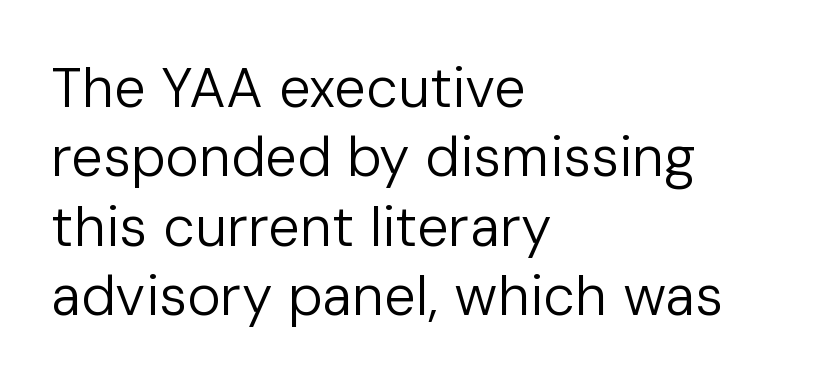
Q: Is the text bold? A: No.
Q: Is the text italic (slanted)? A: No, it is upright.
Q: Is the typeface a serif or a sans-serif typeface? A: Sans-serif.
Q: Is the text underlined? A: No.
Q: How is the paragraph aligned? A: Left-aligned.
Q: Is the spacing between letters normal or unusually wide? A: Normal.
Q: Width (condensed, normal, or wide)? A: Normal.
Q: Stroke contrast? A: Low.
Q: x-height? A: Medium.
Q: Monospaced? A: No.
